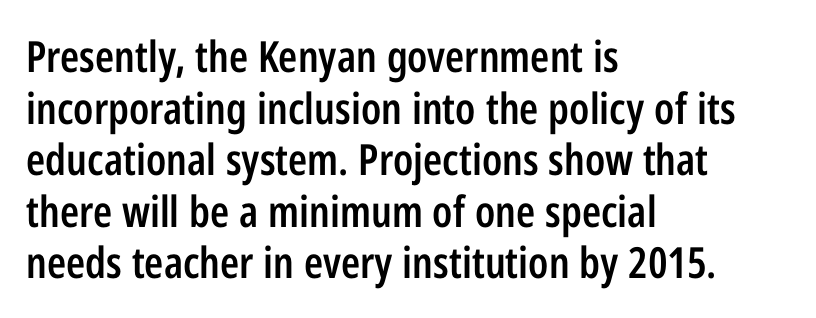
Q: Is the text bold? A: Semi-bold.
Q: Is the text italic (slanted)? A: No, it is upright.
Q: Is the typeface a serif or a sans-serif typeface? A: Sans-serif.
Q: Is the text underlined? A: No.
Q: How is the paragraph aligned? A: Left-aligned.
Q: Is the spacing between letters normal or unusually wide? A: Normal.
Q: Width (condensed, normal, or wide)? A: Condensed.
Q: Stroke contrast? A: Low.
Q: x-height? A: Medium.
Q: Monospaced? A: No.
